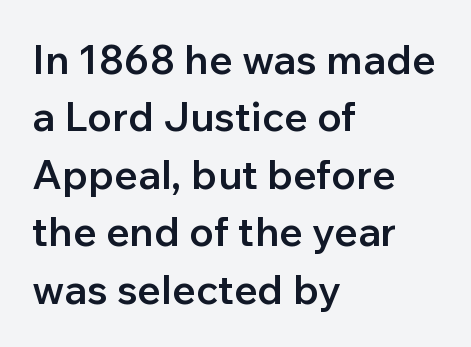
The image shows 41 px semibold sans-serif type, upright; set left-aligned, normal line spacing (1.4x), normal letter spacing, not underlined; low stroke contrast and a medium x-height.
